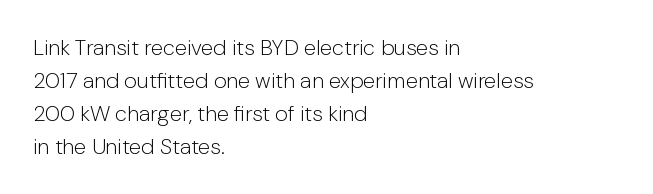
{"italic": "no", "bold": "no", "underline": "no", "align": "left", "line_spacing": "normal", "line_spacing_ratio": 1.5, "letter_spacing": "normal", "letter_spacing_em": 0.0, "glyph_px": 22}
